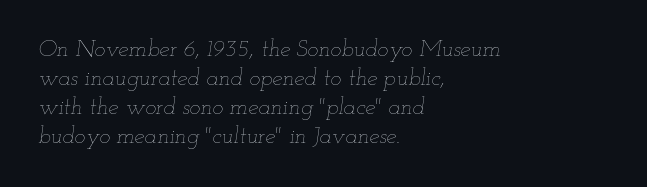
{"italic": "yes", "lean": "right", "slant_degrees": 12, "bold": "no", "underline": "no", "align": "left", "line_spacing": "normal", "line_spacing_ratio": 1.26, "letter_spacing": "normal", "letter_spacing_em": 0.0, "glyph_px": 23}
